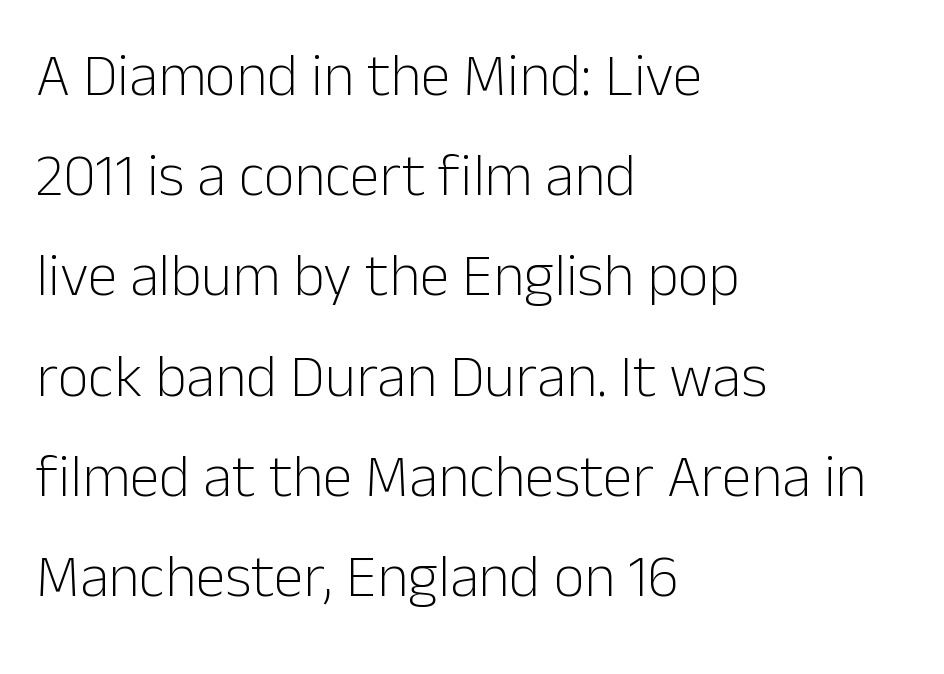
{"serif": "no", "italic": "no", "bold": "no", "weight": "light", "width": "normal", "stroke_contrast": "low", "x_height": "medium", "monospaced": "no", "underline": "no", "align": "left", "line_spacing": "normal", "line_spacing_ratio": 1.67, "letter_spacing": "normal", "letter_spacing_em": 0.0, "glyph_px": 60}
